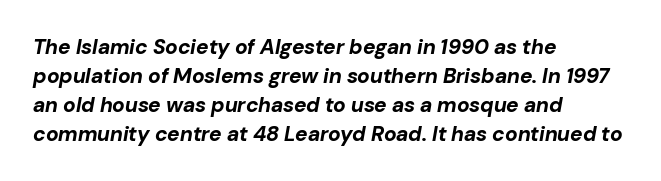
Summary of vertical rhythm: regular, with standard interline spacing. The face used here has the dense, thick strokes of a bold. These lines were composed using italics. Check under the words: just untouched page. The tracking reads as untouched default to a designer's eye. Casual observation: everything's shoved over to the left.
